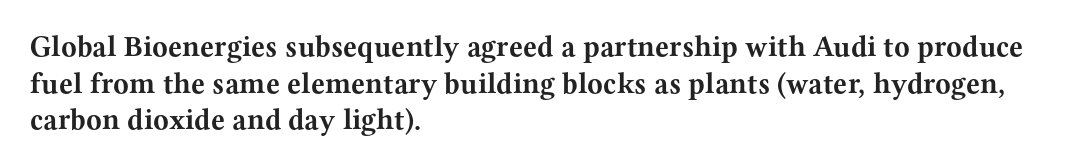
The image shows 29 px bold, wide serif type, upright; set left-aligned, normal line spacing (1.26x), normal letter spacing, not underlined; medium stroke contrast and a medium x-height.
